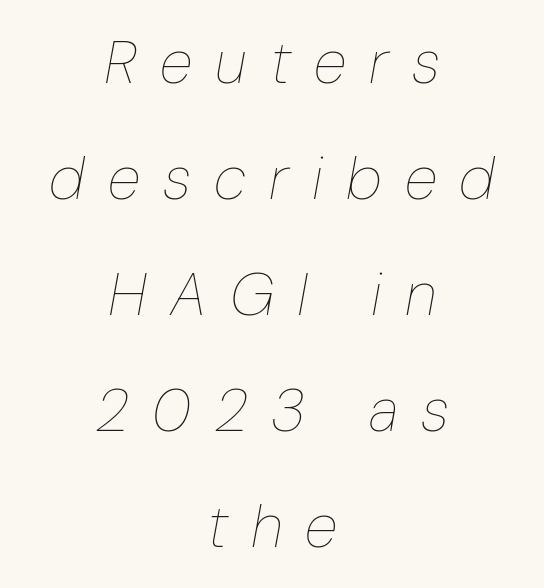
Q: Is the text bold? A: No.
Q: Is the text italic (slanted)? A: Yes, it leans right by about 10 degrees.
Q: Is the text underlined? A: No.
Q: How is the paragraph aligned? A: Centered.
Q: Is the spacing between letters normal or unusually wide? A: Unusually wide.
Q: Is the spacing between lines tight, normal or loose? A: Loose.
Q: Width (condensed, normal, or wide)? A: Condensed.
Q: Stroke contrast? A: Low.
Q: x-height? A: Medium.
Q: Monospaced? A: No.
